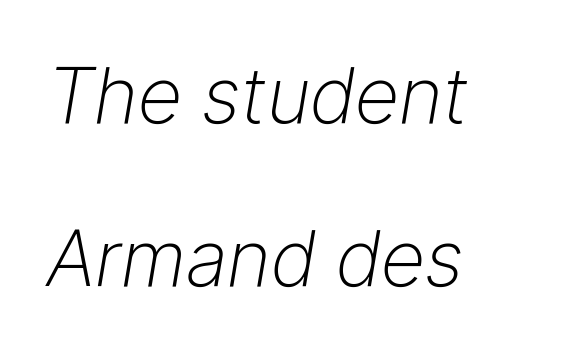
{"italic": "yes", "lean": "right", "slant_degrees": 9, "bold": "no", "weight": "light", "width": "normal", "stroke_contrast": "low", "x_height": "medium", "monospaced": "no", "underline": "no", "align": "left", "line_spacing": "loose", "line_spacing_ratio": 2.09, "letter_spacing": "normal", "letter_spacing_em": 0.0, "glyph_px": 78}
